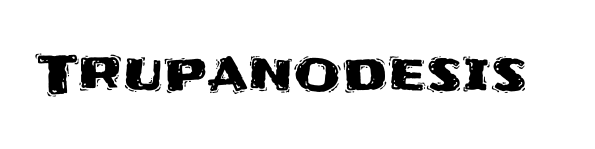
The image shows 54 px sans-serif type, upright; set normal letter spacing, not underlined; medium stroke contrast and a large x-height.
